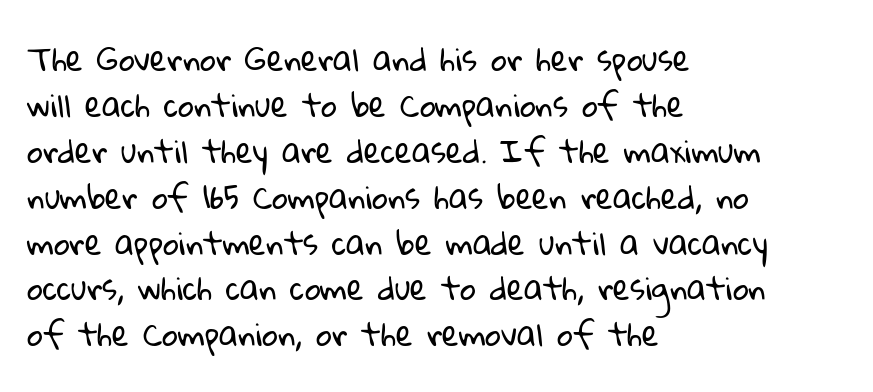
{"serif": "no", "bold": "no", "weight": "regular", "width": "normal", "stroke_contrast": "low", "x_height": "medium", "monospaced": "no", "underline": "no", "align": "left", "line_spacing": "normal", "line_spacing_ratio": 1.48, "letter_spacing": "normal", "letter_spacing_em": 0.0, "glyph_px": 31}
